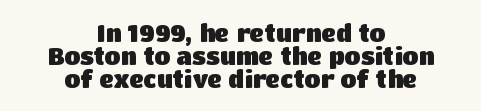
The rag falls on both sides of this text block equally. If you measured baseline to baseline, you'd find a short distance. The lettering stays uniformly vertical, giving the passage a roman look. Nobody touched the tracking dial on this one. Typographic density is high because the face is bold.
